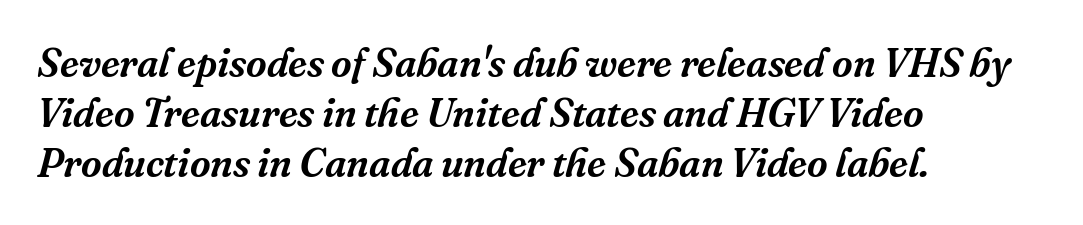
Q: Is the text italic (slanted)? A: Yes, it leans right by about 16 degrees.
Q: Is the typeface a serif or a sans-serif typeface? A: Serif.
Q: Is the text underlined? A: No.
Q: How is the paragraph aligned? A: Left-aligned.
Q: Is the spacing between letters normal or unusually wide? A: Normal.
Q: Is the spacing between lines tight, normal or loose? A: Normal.
Q: Width (condensed, normal, or wide)? A: Normal.
Q: Stroke contrast? A: Medium.
Q: x-height? A: Medium.
Q: Monospaced? A: No.
